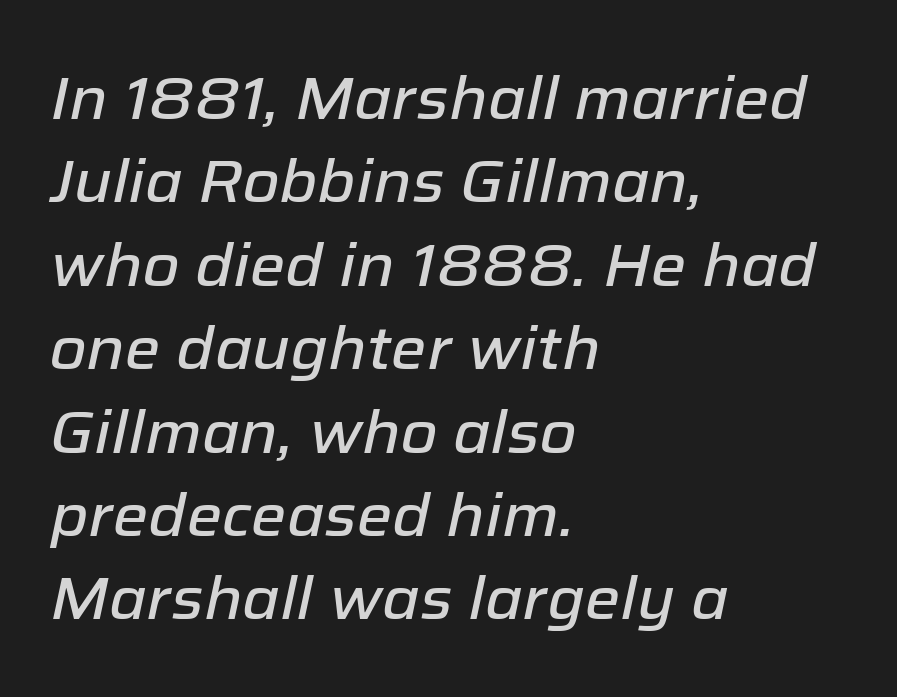
Underlining? Definitely not there. Each letter keeps its own natural width here, so spacing adapts to shape. Compared with ordinary roman type, these characters are visibly tilted. This block has exactly the height ordinary leading produces. Honestly, the letter spacing is just normal — you wouldn't notice it. This rendering uses left alignment, leaving the right contour irregular.
